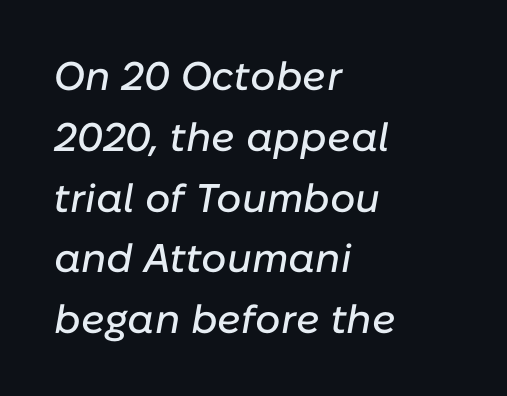
The image shows 40 px text type, italic (leaning right); set left-aligned, normal line spacing (1.52x), normal letter spacing, not underlined; low stroke contrast and a medium x-height.
